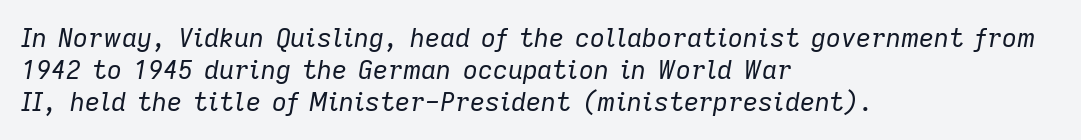
The image shows 26 px text type, italic (leaning right); set left-aligned, line spacing 1.23x, normal letter spacing, not underlined.
